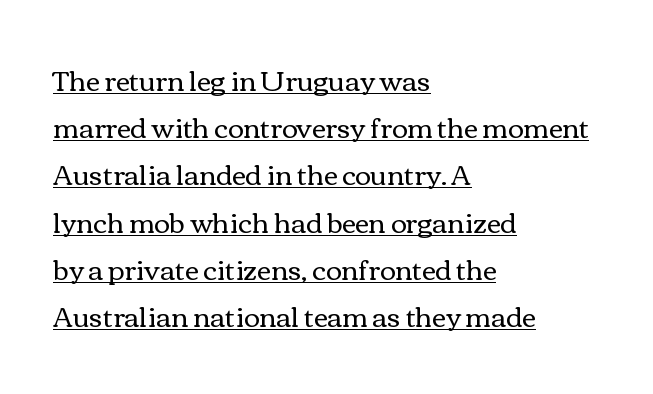
Q: Is the text bold? A: No.
Q: Is the text italic (slanted)? A: No, it is upright.
Q: Is the text underlined? A: Yes.
Q: How is the paragraph aligned? A: Left-aligned.
Q: Is the spacing between letters normal or unusually wide? A: Normal.
